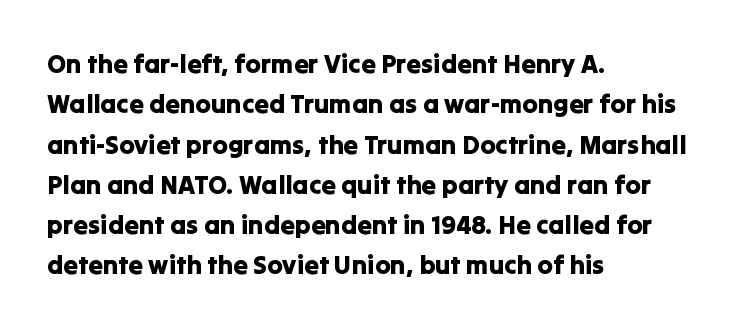
{"italic": "no", "underline": "no", "align": "left", "line_spacing": "normal", "line_spacing_ratio": 1.55, "letter_spacing": "normal", "letter_spacing_em": 0.0, "glyph_px": 26}
